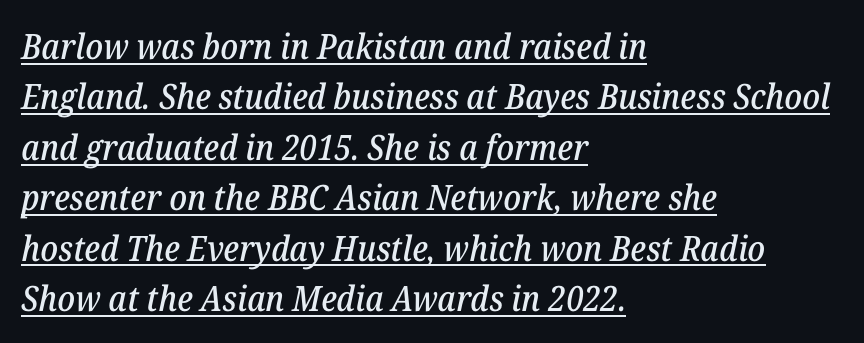
{"serif": "yes", "italic": "yes", "lean": "right", "slant_degrees": 12, "width": "normal", "stroke_contrast": "low", "x_height": "medium", "monospaced": "no", "underline": "yes", "align": "left", "line_spacing": "normal", "line_spacing_ratio": 1.44, "letter_spacing": "normal", "letter_spacing_em": 0.0, "glyph_px": 35}
